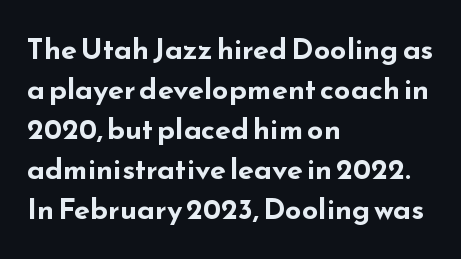
The image shows 29 px bold, wide sans-serif type, upright; set left-aligned, normal line spacing (1.38x), normal letter spacing, not underlined; low stroke contrast and a small x-height.
